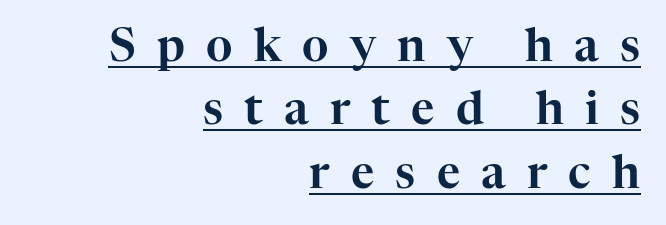
The image shows 45 px serif type, upright; set right-aligned, normal line spacing (1.41x), unusually wide letter spacing (+0.47 em), underlined; high stroke contrast and a medium x-height.
